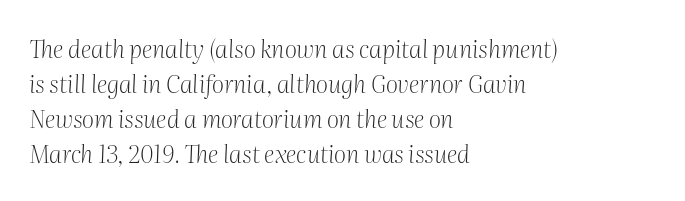
The image shows 24 px text type, italic (leaning right); set left-aligned, normal line spacing (1.46x), normal letter spacing, not underlined.
